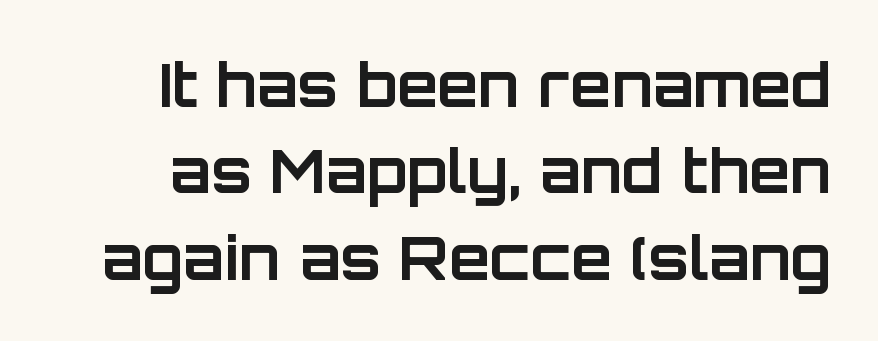
Q: Is the text bold? A: Yes.
Q: Is the text italic (slanted)? A: No, it is upright.
Q: Is the typeface a serif or a sans-serif typeface? A: Sans-serif.
Q: Is the text underlined? A: No.
Q: Is the spacing between letters normal or unusually wide? A: Normal.
Q: Is the spacing between lines tight, normal or loose? A: Normal.
Q: Width (condensed, normal, or wide)? A: Normal.
Q: Stroke contrast? A: Low.
Q: x-height? A: Large.
Q: Monospaced? A: No.
